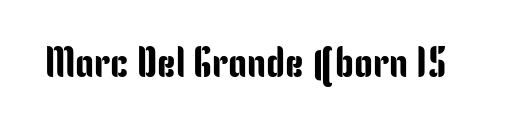
Plain, unruled lines of type. A typesetter would call this proportional, since set widths differ per character. Font category for this specimen: sans-serif. It's the straight-up-and-down kind of type. You could call the tracking neutral — neither tight nor loose.
